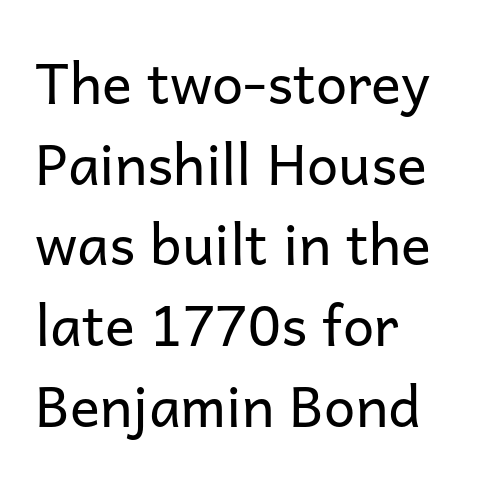
Q: Is the text bold? A: No.
Q: Is the text italic (slanted)? A: No, it is upright.
Q: Is the typeface a serif or a sans-serif typeface? A: Sans-serif.
Q: Is the text underlined? A: No.
Q: How is the paragraph aligned? A: Left-aligned.
Q: Is the spacing between letters normal or unusually wide? A: Normal.
Q: Is the spacing between lines tight, normal or loose? A: Normal.
Q: Width (condensed, normal, or wide)? A: Normal.
Q: Stroke contrast? A: Low.
Q: x-height? A: Medium.
Q: Monospaced? A: No.
